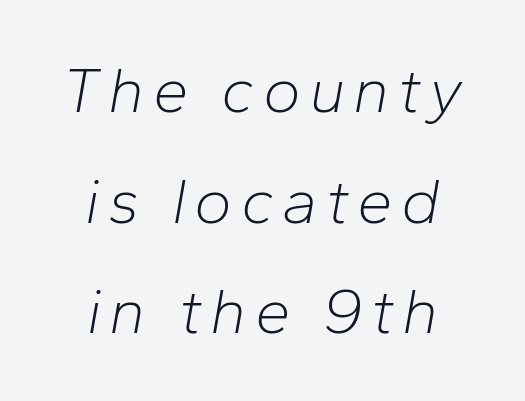
Has an underline been added? It has not. The letterforms sit at book weight or below. Note the varied advance widths — an 'i' is clearly narrower than an 'm'. Quick note: italic. Centered paragraph, ragged on both sides.
